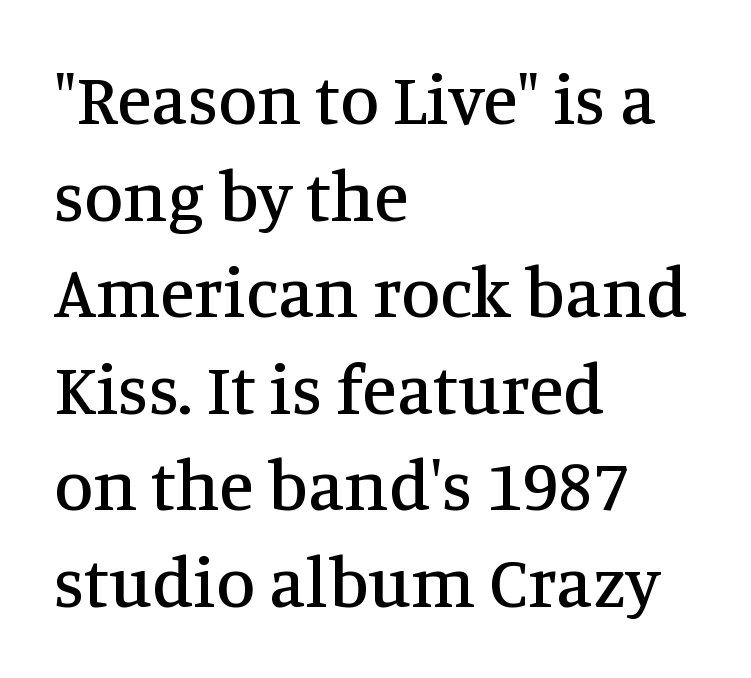
Q: Is the text italic (slanted)? A: No, it is upright.
Q: Is the typeface a serif or a sans-serif typeface? A: Serif.
Q: Is the text underlined? A: No.
Q: How is the paragraph aligned? A: Left-aligned.
Q: Is the spacing between letters normal or unusually wide? A: Normal.
Q: Is the spacing between lines tight, normal or loose? A: Normal.
Q: Width (condensed, normal, or wide)? A: Normal.
Q: Stroke contrast? A: Medium.
Q: x-height? A: Large.
Q: Monospaced? A: No.
